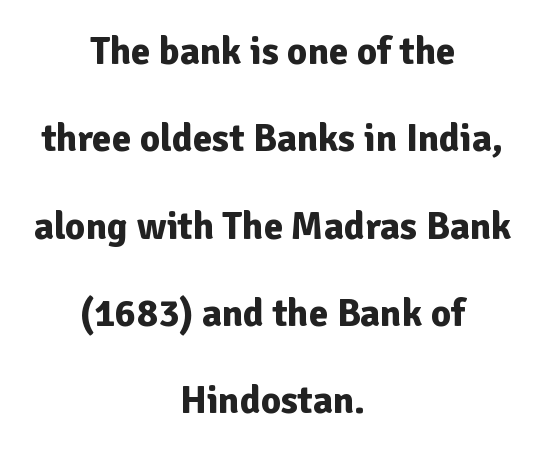
The font is running at its bold setting. The block of text is sparse from top to bottom, with ample space between rows. The letters carry no serifs — their stems end cleanly without finishing strokes. The axis of the letterforms is exactly vertical. Do the characters align in a grid? No, the font is proportional.
